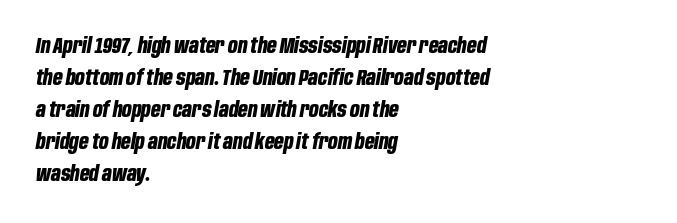
The image shows 21 px bold type, italic (leaning right); set left-aligned, normal line spacing (1.52x), normal letter spacing, not underlined.
